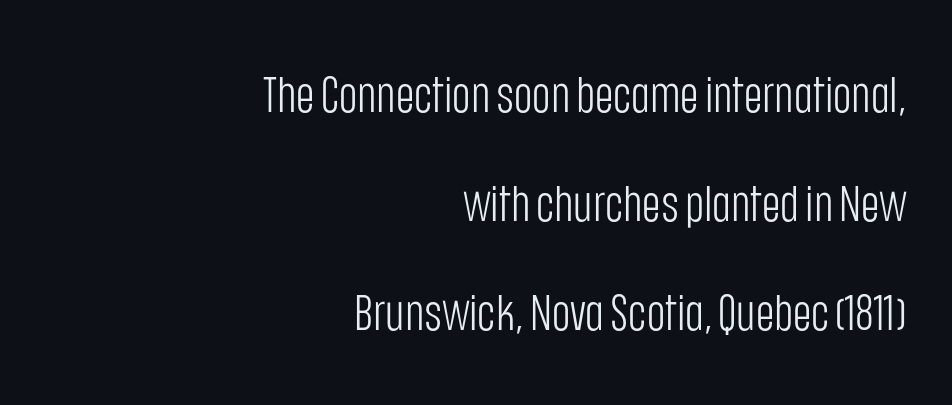
Q: Is the text bold? A: No.
Q: Is the text italic (slanted)? A: No, it is upright.
Q: Is the typeface a serif or a sans-serif typeface? A: Sans-serif.
Q: Is the text underlined? A: No.
Q: How is the paragraph aligned? A: Right-aligned.
Q: Is the spacing between letters normal or unusually wide? A: Normal.
Q: Is the spacing between lines tight, normal or loose? A: Loose.
Q: Width (condensed, normal, or wide)? A: Condensed.
Q: Stroke contrast? A: Low.
Q: x-height? A: Large.
Q: Monospaced? A: No.
